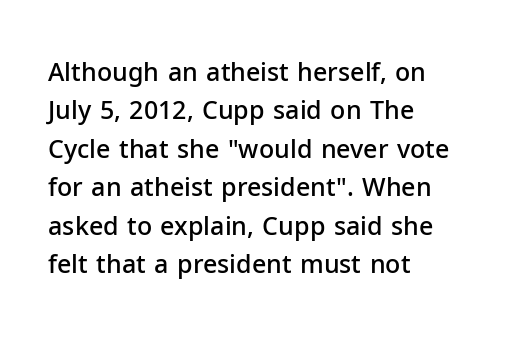
{"italic": "no", "bold": "semi", "underline": "no", "align": "left", "line_spacing": "normal", "line_spacing_ratio": 1.54, "letter_spacing": "normal", "letter_spacing_em": 0.0, "glyph_px": 25}
